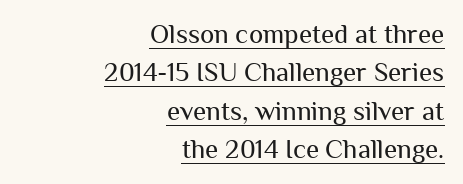
Q: Is the text bold? A: No.
Q: Is the text italic (slanted)? A: No, it is upright.
Q: Is the text underlined? A: Yes.
Q: How is the paragraph aligned? A: Right-aligned.
Q: Is the spacing between letters normal or unusually wide? A: Normal.
Q: Is the spacing between lines tight, normal or loose? A: Normal.
